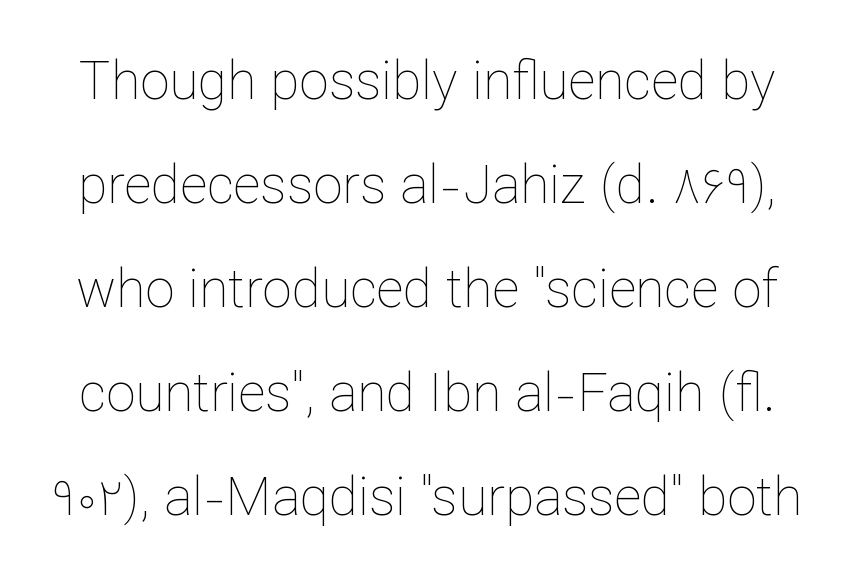
Q: Is the text bold? A: No.
Q: Is the text italic (slanted)? A: No, it is upright.
Q: Is the text underlined? A: No.
Q: Is the spacing between letters normal or unusually wide? A: Normal.
Q: Is the spacing between lines tight, normal or loose? A: Loose.
Q: Width (condensed, normal, or wide)? A: Normal.
Q: Stroke contrast? A: Low.
Q: x-height? A: Medium.
Q: Monospaced? A: No.
